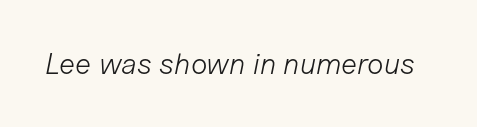
The image shows 30 px light type, italic (leaning right); set normal letter spacing, not underlined; low stroke contrast and a medium x-height.
